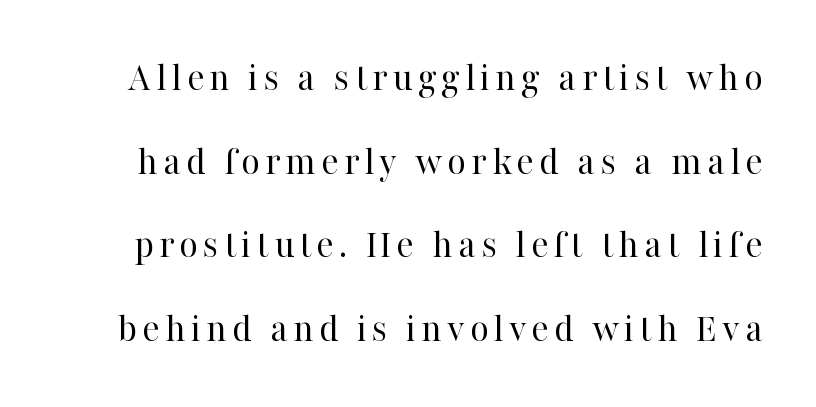
Q: Is the text bold? A: No.
Q: Is the text italic (slanted)? A: No, it is upright.
Q: Is the typeface a serif or a sans-serif typeface? A: Serif.
Q: Is the text underlined? A: No.
Q: Is the spacing between lines tight, normal or loose? A: Loose.
Q: Width (condensed, normal, or wide)? A: Normal.
Q: Stroke contrast? A: High.
Q: x-height? A: Medium.
Q: Monospaced? A: No.
